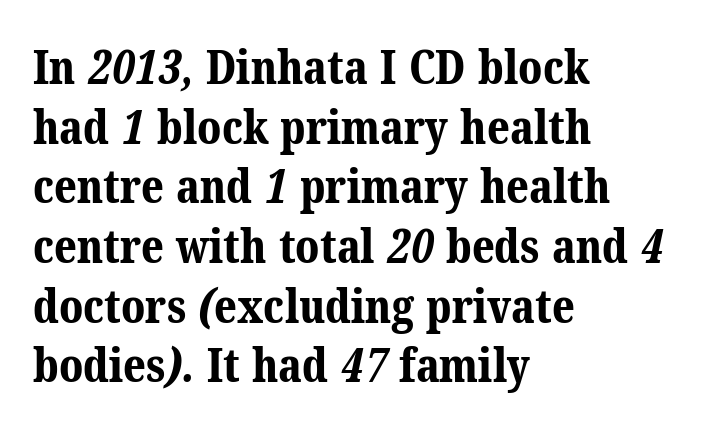
Anything drawn beneath the words? Only blank space. These lines carry a lot of weight — the face is fully bold. Students, note that the glyphs here touch the page at normal intervals. Reading down the block, your eye returns to a fixed left position each line.
